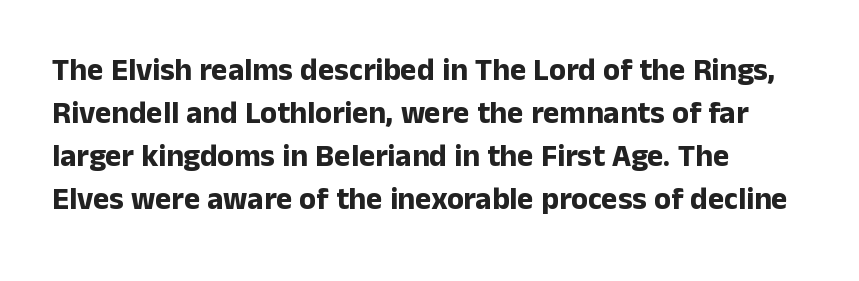
{"serif": "no", "italic": "no", "bold": "yes", "weight": "bold", "width": "normal", "stroke_contrast": "low", "x_height": "medium", "monospaced": "no", "underline": "no", "align": "left", "line_spacing": "normal", "line_spacing_ratio": 1.39, "letter_spacing": "normal", "letter_spacing_em": 0.0, "glyph_px": 31}
